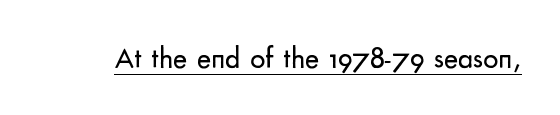
The rendering uses natural spacing where letterforms have individual widths. Look at the bottom of the vertical strokes: they stop flat, with no serifs. Is the stroke heavy? The answer is a plain regular-or-lighter. Here the glyphs are tracked normally, forming tight word shapes.
